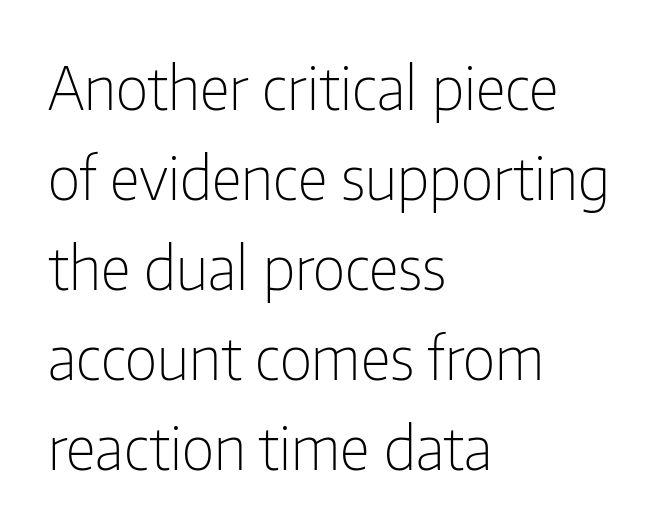
Each new line begins a customary step beneath the previous one. Tall strokes in this sample are plumb rather than angled. A student would call this left alignment; a typographer would say flush left, rag right. Check the space under the baseline: it is left empty. Is this a sans? Yes — the strokes have no serifs. Heft: none added — not bold.
